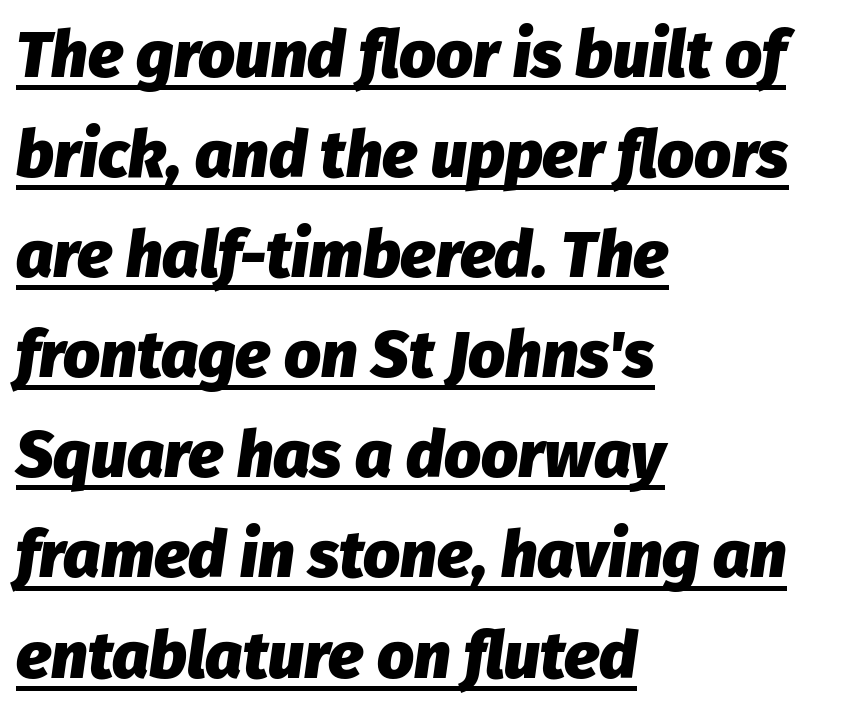
The designer left line spacing at the default. Typeset ragged right — the left edge is the straight one. These lines keep a tight, regular rhythm from letter to letter. Note the varied advance widths — an 'i' is clearly narrower than an 'm'. Decoration check: the copy is underlined. The face used here has the dense, thick strokes of a bold.
